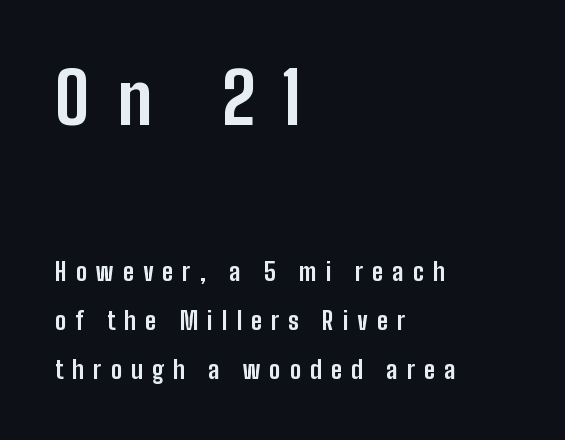
{"serif": "no", "italic": "no", "bold": "yes", "weight": "bold", "width": "condensed", "stroke_contrast": "low", "x_height": "medium", "monospaced": "no", "underline": "no", "align": "left", "line_spacing": "loose", "line_spacing_ratio": 2.04, "letter_spacing": "wide", "letter_spacing_em": 0.38, "larger_block": "first", "size_ratio": 2.96, "glyph_px": 71}
